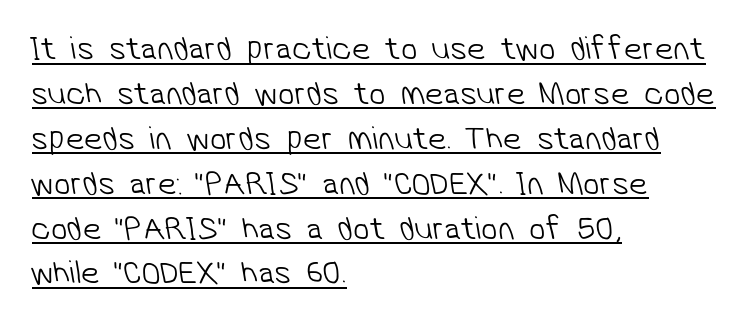
Q: Is the text bold? A: No.
Q: Is the typeface a serif or a sans-serif typeface? A: Sans-serif.
Q: Is the text underlined? A: Yes.
Q: How is the paragraph aligned? A: Left-aligned.
Q: Is the spacing between letters normal or unusually wide? A: Normal.
Q: Is the spacing between lines tight, normal or loose? A: Normal.
Q: Width (condensed, normal, or wide)? A: Normal.
Q: Stroke contrast? A: Low.
Q: x-height? A: Medium.
Q: Monospaced? A: No.
